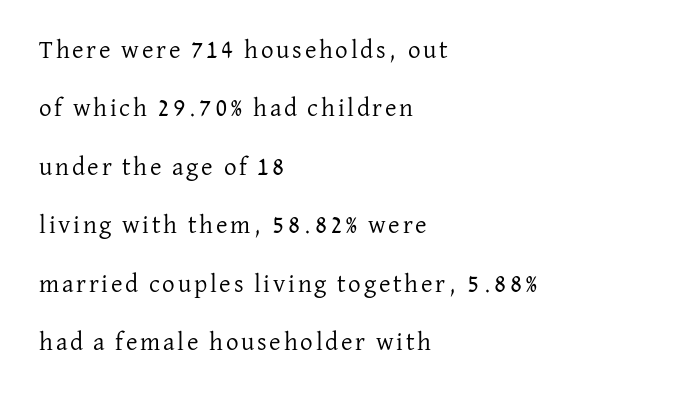
The strip under each line holds only bare page. Left-aligned paragraph, ragged on the right. What's the leading like? Stretched, with rows far apart. Italic: no, the glyphs are upright roman. Weight: in the light-to-regular range.
